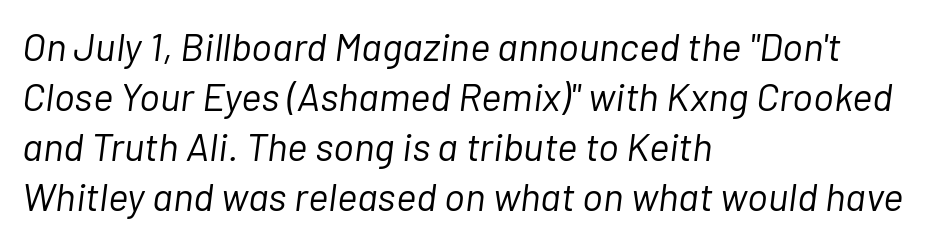
Q: Is the text bold? A: No.
Q: Is the text italic (slanted)? A: Yes, it leans right by about 7 degrees.
Q: Is the text underlined? A: No.
Q: How is the paragraph aligned? A: Left-aligned.
Q: Is the spacing between letters normal or unusually wide? A: Normal.
Q: Is the spacing between lines tight, normal or loose? A: Normal.
Q: Width (condensed, normal, or wide)? A: Normal.
Q: Stroke contrast? A: Low.
Q: x-height? A: Medium.
Q: Monospaced? A: No.
